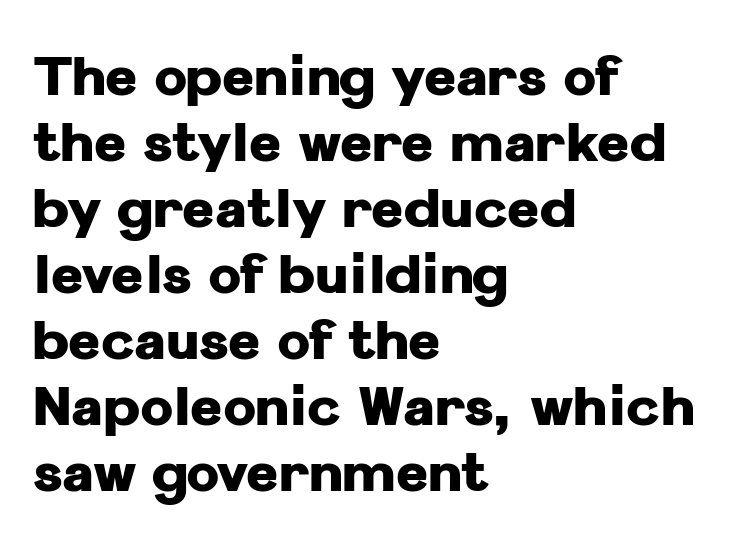
You can tell from the bare stems that sans-serif type was used. The rendering keeps characters at their native spacing. Check the space under the baseline: it is left empty. The rendering uses natural spacing where letterforms have individual widths. Teacher's note: observe the even left margin — that is flush-left alignment. This is roman type, the default non-slanted kind.
